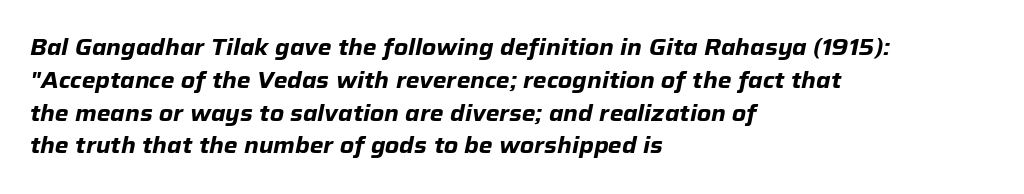
The image shows 22 px bold type, italic (leaning right); set left-aligned, normal line spacing (1.49x), normal letter spacing, not underlined.
